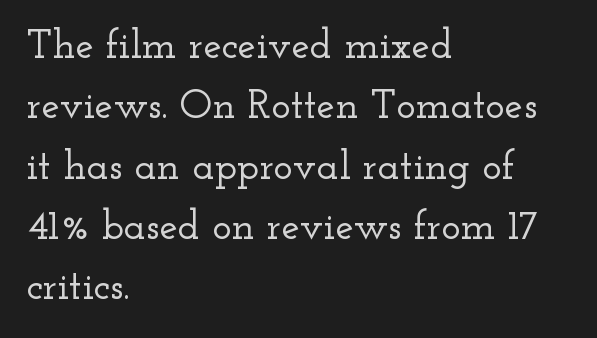
The image shows 41 px wide serif type, upright; set left-aligned, normal line spacing (1.47x), normal letter spacing, not underlined; low stroke contrast and a small x-height.
